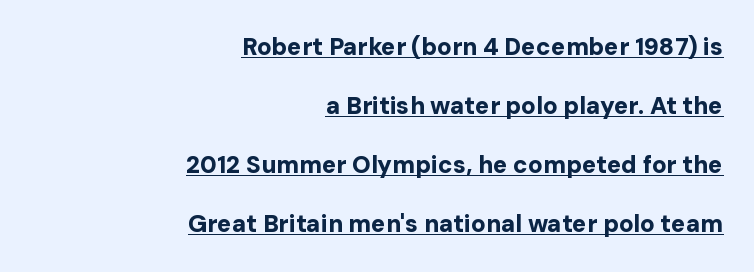
The setting favours the right margin, as signatures and pull-quotes sometimes do. Notice how a bar underscores the lettering throughout. Spacing between characters is what you'd get straight out of the box. Characters remain perfectly vertical along every line. Emphasis by weight is at full strength: bold.
